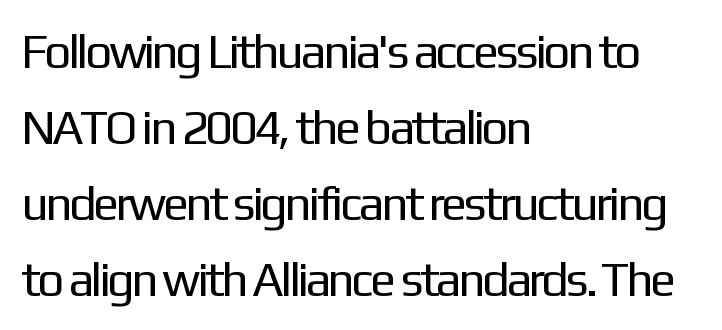
The specimen reads as upright at a glance. Is the stroke heavy? The answer is a plain regular-or-lighter. Any mark beneath the type? The region is blank. Interline gaps are of average width in this sample.
